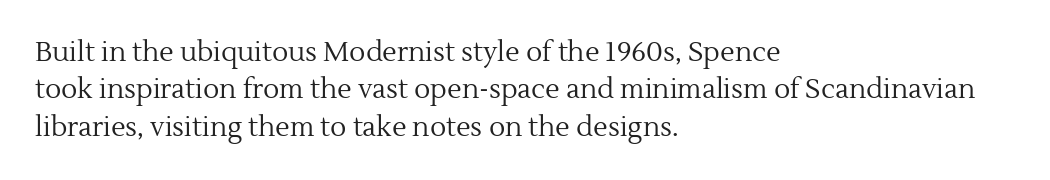
The image shows 27 px text type, upright; set left-aligned, normal line spacing (1.38x), normal letter spacing, not underlined.
